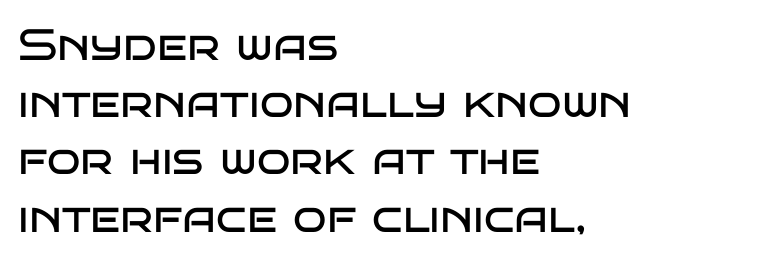
The image shows 44 px regular-weight, wide sans-serif type, upright; set left-aligned, normal line spacing (1.3x), normal letter spacing, not underlined; low stroke contrast and a large x-height.
